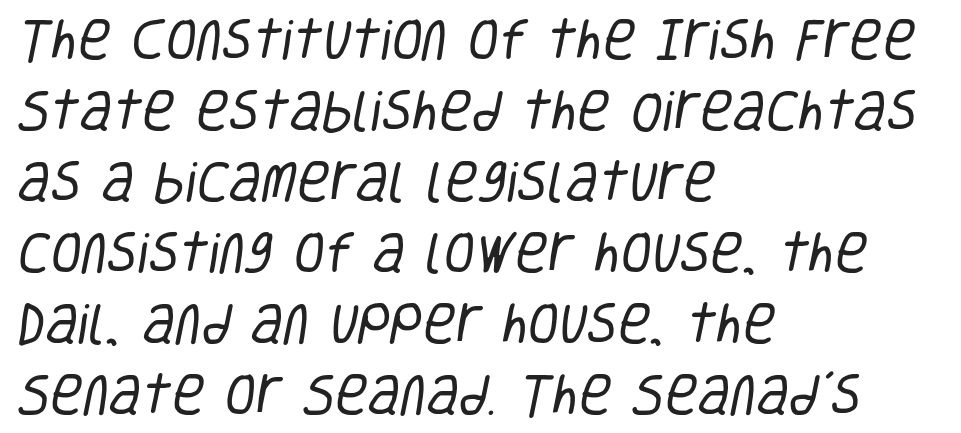
Q: Is the text bold? A: No.
Q: Is the typeface a serif or a sans-serif typeface? A: Sans-serif.
Q: Is the text underlined? A: No.
Q: How is the paragraph aligned? A: Left-aligned.
Q: Is the spacing between letters normal or unusually wide? A: Normal.
Q: Is the spacing between lines tight, normal or loose? A: Normal.
Q: Width (condensed, normal, or wide)? A: Condensed.
Q: Stroke contrast? A: Low.
Q: x-height? A: Large.
Q: Monospaced? A: No.
